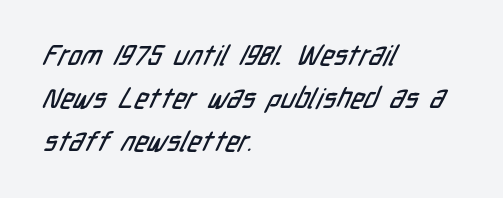
The image shows 28 px condensed sans-serif type; set left-aligned, normal line spacing (1.54x), normal letter spacing, not underlined; low stroke contrast and a medium x-height.
